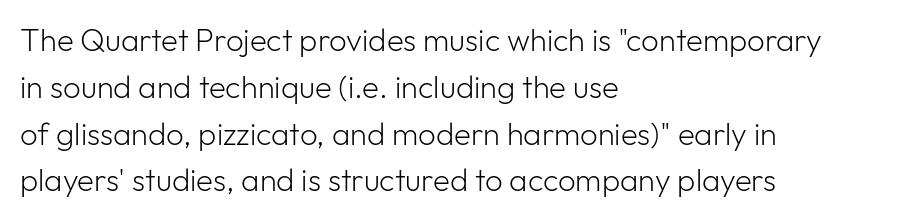
Q: Is the text bold? A: No.
Q: Is the text italic (slanted)? A: No, it is upright.
Q: Is the typeface a serif or a sans-serif typeface? A: Sans-serif.
Q: Is the text underlined? A: No.
Q: How is the paragraph aligned? A: Left-aligned.
Q: Is the spacing between letters normal or unusually wide? A: Normal.
Q: Is the spacing between lines tight, normal or loose? A: Normal.
Q: Width (condensed, normal, or wide)? A: Normal.
Q: Stroke contrast? A: Low.
Q: x-height? A: Medium.
Q: Monospaced? A: No.
